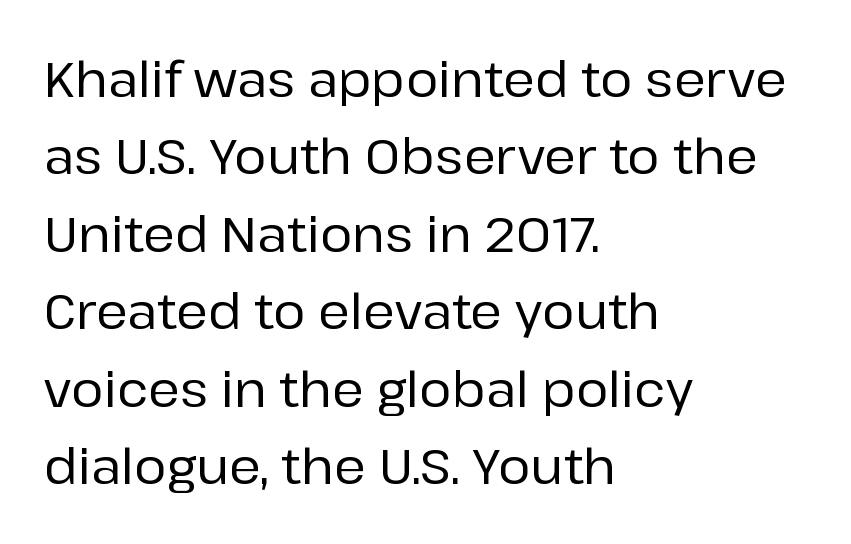
{"serif": "no", "italic": "no", "width": "normal", "stroke_contrast": "low", "x_height": "medium", "monospaced": "no", "underline": "no", "align": "left", "line_spacing": "normal", "line_spacing_ratio": 1.58, "letter_spacing": "normal", "letter_spacing_em": 0.0, "glyph_px": 49}
